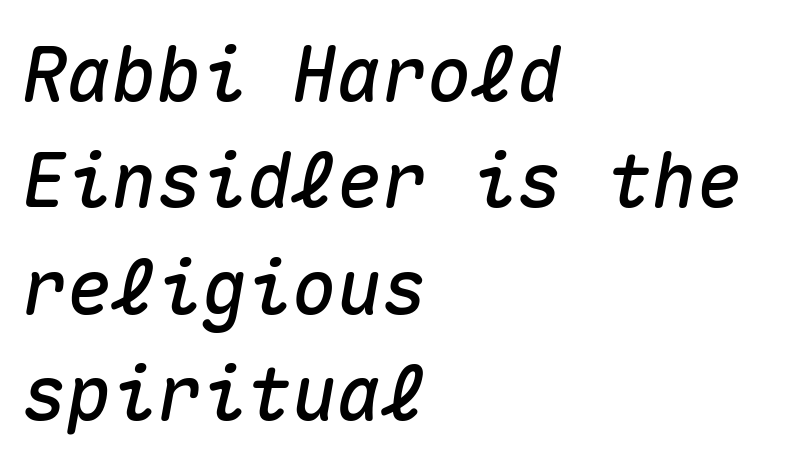
Does extra space separate the letters? No, they use regular spacing. Each new line begins a customary step beneath the previous one. A student would call this left alignment; a typographer would say flush left, rag right. Fixed-width glyphs throughout — classic coding-font behaviour. The space beneath each line is pristine and unruled.
